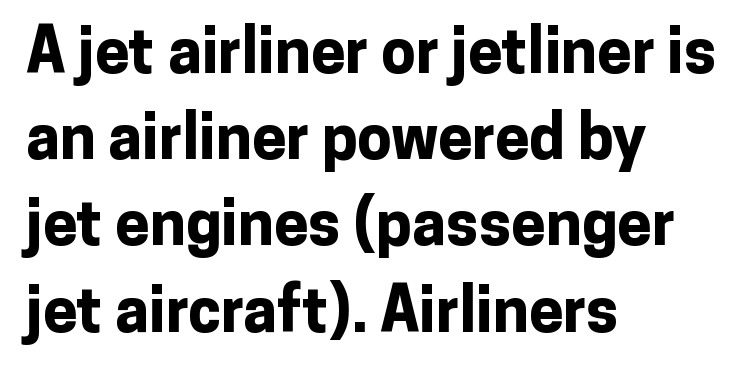
Note the varied advance widths — an 'i' is clearly narrower than an 'm'. The font's upright variant was chosen for this text. Tracking here is standard; glyphs follow each other at the usual distance. Type style note: lacks serifs. Leading matches the norm, producing a regular column.
